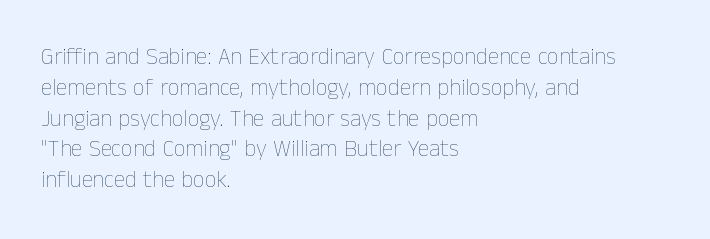
The image shows 23 px text type, upright; set left-aligned, normal line spacing (1.34x), normal letter spacing, not underlined.
